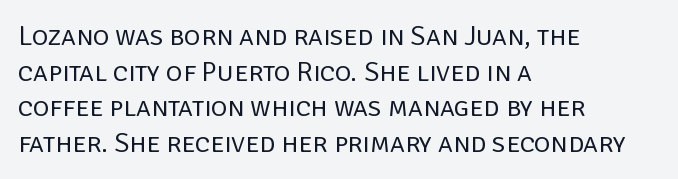
The image shows 28 px regular-weight sans-serif type, upright; set left-aligned, normal line spacing (1.27x), normal letter spacing, not underlined; low stroke contrast and a large x-height.
